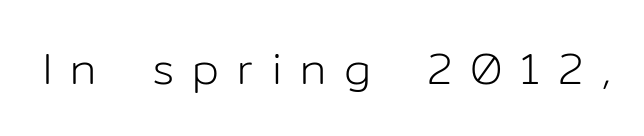
Q: Is the text bold? A: No.
Q: Is the text italic (slanted)? A: No, it is upright.
Q: Is the typeface a serif or a sans-serif typeface? A: Sans-serif.
Q: Is the text underlined? A: No.
Q: Is the spacing between letters normal or unusually wide? A: Unusually wide.
Q: Width (condensed, normal, or wide)? A: Normal.
Q: Stroke contrast? A: Low.
Q: x-height? A: Medium.
Q: Monospaced? A: No.
